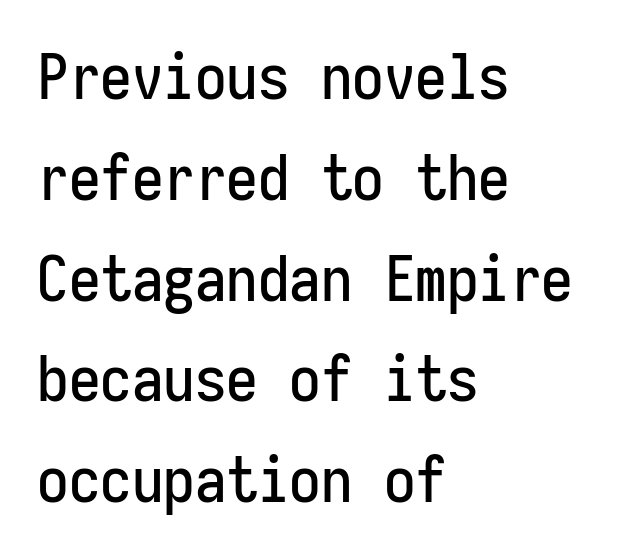
The image shows 63 px condensed sans-serif type, upright, monospaced; set left-aligned, normal line spacing (1.6x), normal letter spacing, not underlined; low stroke contrast and a medium x-height.
